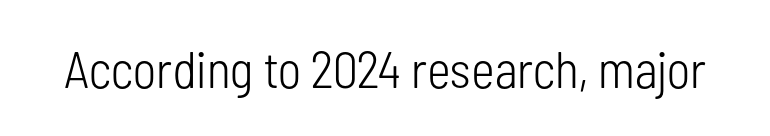
A typesetter would call this zero additional tracking. Serifs: no, the terminals of the letterforms are clean. Ordinary non-slanted type is in use. Is this a fixed-width face? No — the glyphs have proportional, varying widths. The weight tops out at a normal text grade.
